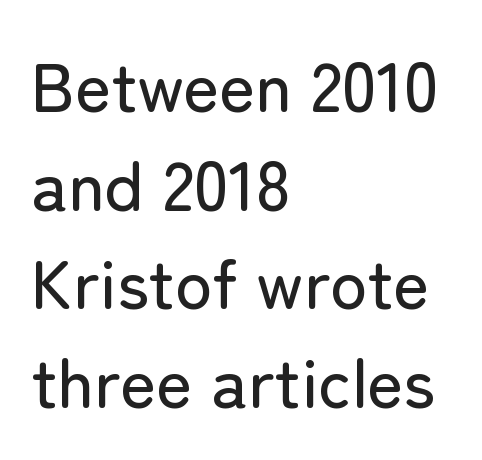
The typography opts for an upright posture over an oblique one. Line beginnings align vertically; line endings do not. Is this a fixed-width face? No — the glyphs have proportional, varying widths. Summary of vertical rhythm: regular, with standard interline spacing. Observe the ordinary spacing: letters are neighbours, not strangers.
